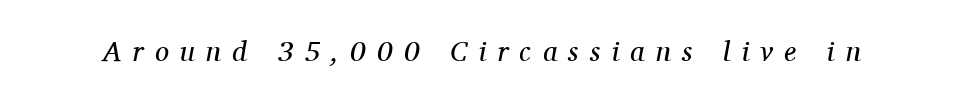
Q: Is the text bold? A: No.
Q: Is the text italic (slanted)? A: Yes, it leans right by about 11 degrees.
Q: Is the typeface a serif or a sans-serif typeface? A: Serif.
Q: Is the text underlined? A: No.
Q: Is the spacing between letters normal or unusually wide? A: Unusually wide.
Q: Width (condensed, normal, or wide)? A: Normal.
Q: Stroke contrast? A: Medium.
Q: x-height? A: Medium.
Q: Monospaced? A: No.
